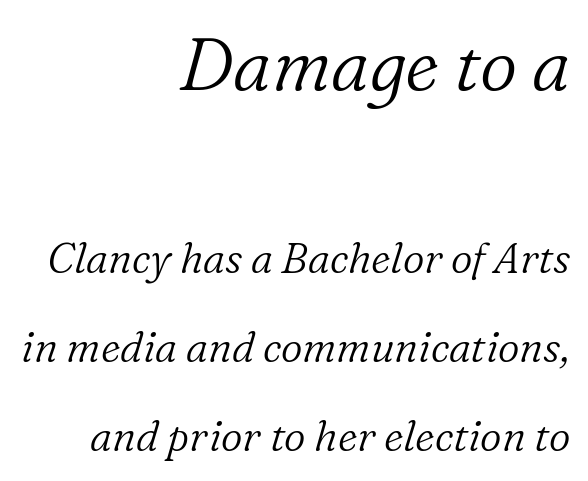
{"serif": "yes", "italic": "yes", "lean": "right", "slant_degrees": 16, "bold": "no", "weight": "light", "width": "normal", "stroke_contrast": "low", "x_height": "medium", "monospaced": "no", "underline": "no", "align": "right", "line_spacing": "loose", "line_spacing_ratio": 2.12, "letter_spacing": "normal", "letter_spacing_em": 0.0, "larger_block": "first", "size_ratio": 1.74, "glyph_px": 73}
